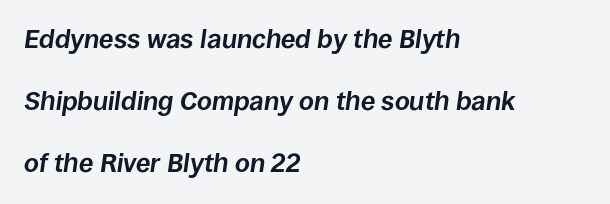
Q: Is the text bold? A: Yes.
Q: Is the text italic (slanted)? A: Yes, it leans right by about 8 degrees.
Q: Is the text underlined? A: No.
Q: How is the paragraph aligned? A: Left-aligned.
Q: Is the spacing between letters normal or unusually wide? A: Normal.
Q: Is the spacing between lines tight, normal or loose? A: Loose.
